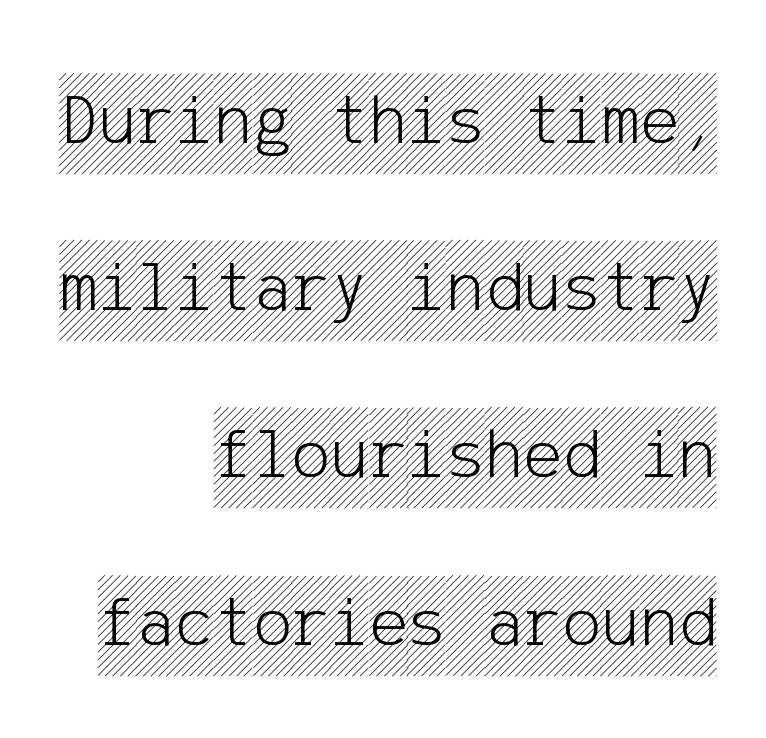
The image shows 73 px condensed type, upright; set right-aligned, loose line spacing (2.29x), normal letter spacing, not underlined; a large x-height.
